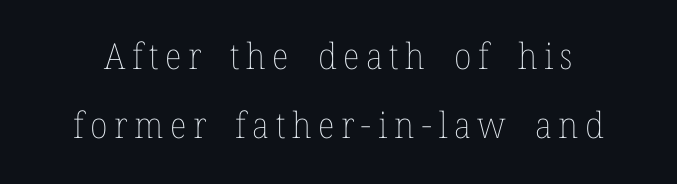
Q: Is the text bold? A: No.
Q: Is the text italic (slanted)? A: No, it is upright.
Q: Is the text underlined? A: No.
Q: Is the spacing between lines tight, normal or loose? A: Loose.
Q: Width (condensed, normal, or wide)? A: Normal.
Q: Stroke contrast? A: Low.
Q: x-height? A: Medium.
Q: Monospaced? A: No.
